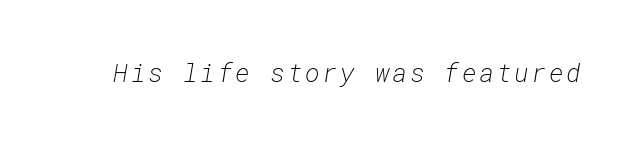
The image shows 25 px text type, italic (leaning right); set not underlined.
